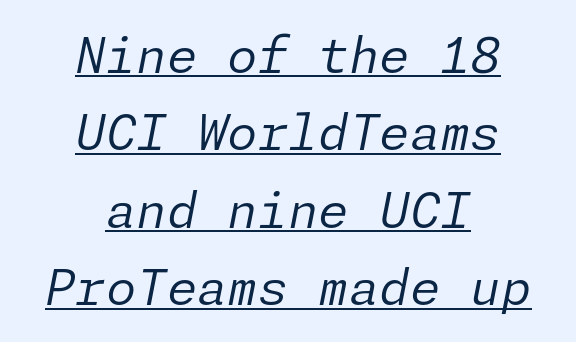
Between one letter and the next there's only the usual sliver of space. These characters rest on top of a visible drawn line. Unbolded letterforms with no extra heft. Is the block centered? Yes — each line is placed symmetrically about the middle.
